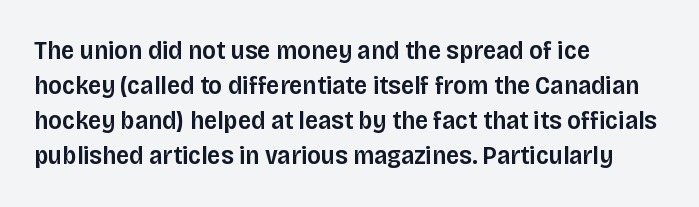
The image shows 26 px text type, upright; set left-aligned, normal line spacing (1.35x), normal letter spacing, not underlined.
